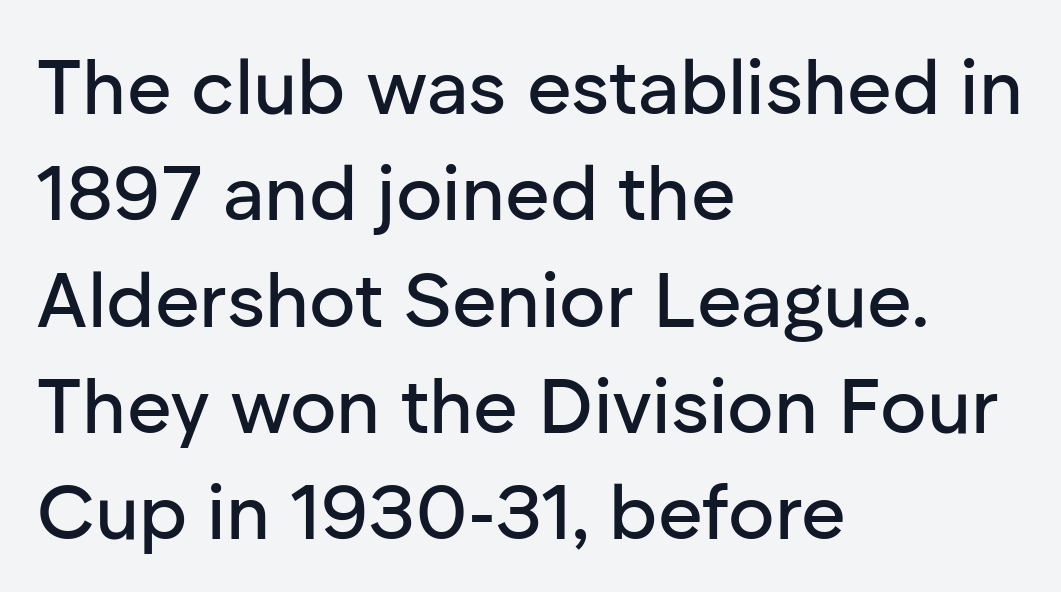
The image shows 77 px sans-serif type, upright; set left-aligned, normal line spacing (1.38x), normal letter spacing, not underlined; low stroke contrast and a medium x-height.
